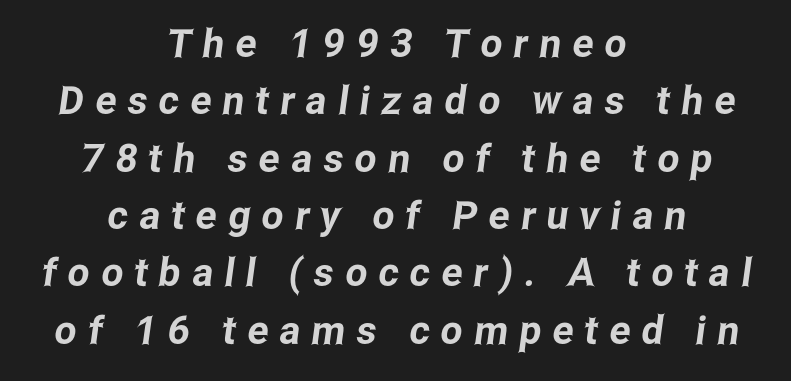
{"serif": "no", "width": "condensed", "stroke_contrast": "low", "x_height": "medium", "monospaced": "no", "underline": "no", "align": "center", "line_spacing": "normal", "line_spacing_ratio": 1.47, "letter_spacing": "wide", "letter_spacing_em": 0.29, "glyph_px": 39}
